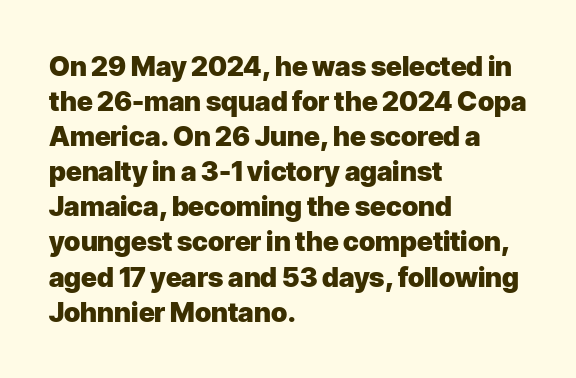
{"italic": "no", "bold": "yes", "underline": "no", "align": "left", "line_spacing": "normal", "line_spacing_ratio": 1.3, "letter_spacing": "normal", "letter_spacing_em": 0.0, "glyph_px": 27}
